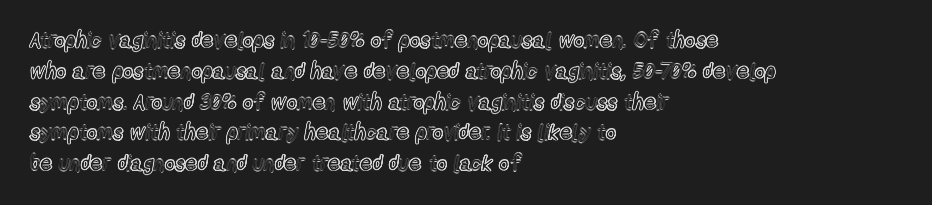
{"underline": "no", "align": "left", "line_spacing": "normal", "line_spacing_ratio": 1.4, "letter_spacing": "normal", "letter_spacing_em": 0.0, "glyph_px": 22}
